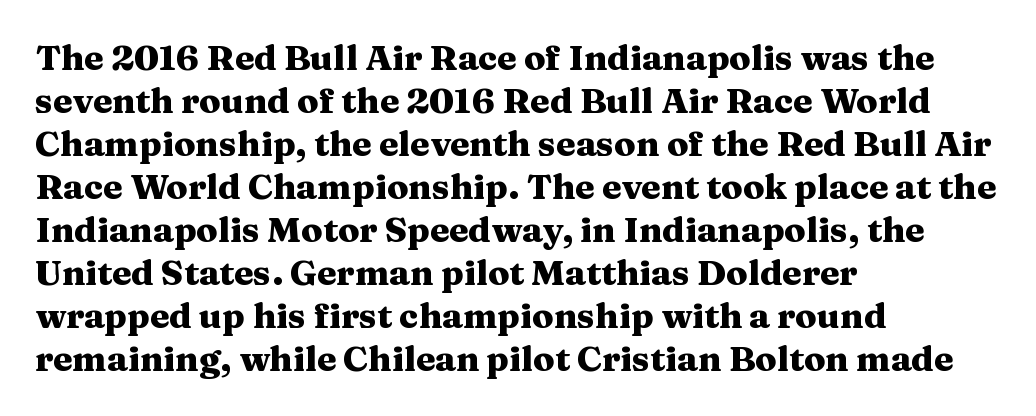
The image shows 35 px heavy, wide serif type, upright; set left-aligned, line spacing 1.23x, normal letter spacing, not underlined; medium stroke contrast and a medium x-height.
